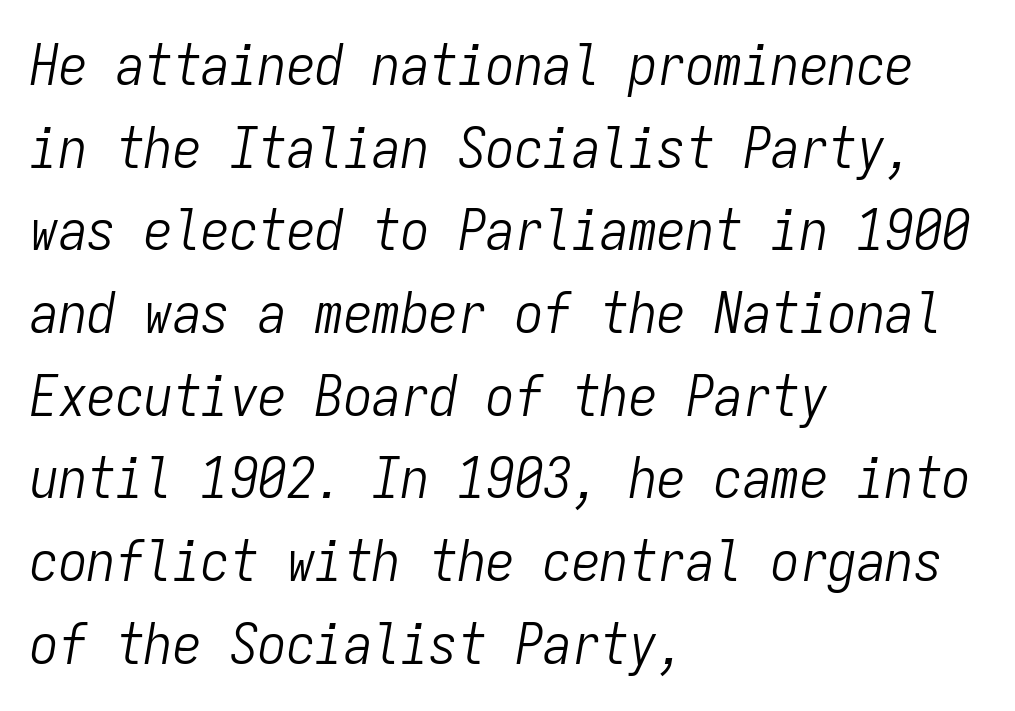
Posture: slanted. The typesetter chose a ragged-right arrangement here. The line-height multiplier appears to be the usual default. These lines are rendered in a fixed-pitch font.
